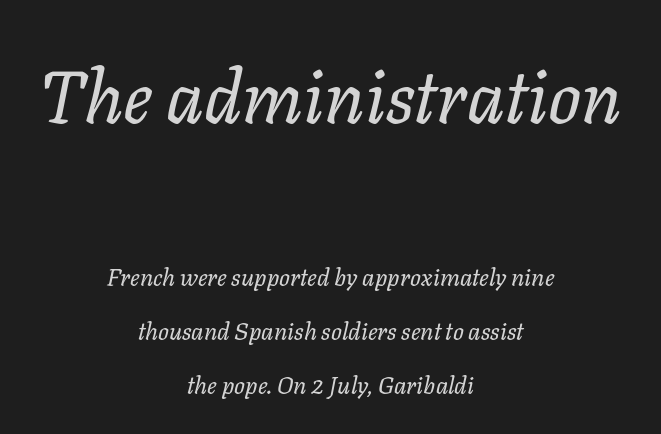
Each letter keeps its own natural width here, so spacing adapts to shape. Larger block? The one above; the one below is distinctly smaller. Students, note that the glyphs here touch the page at normal intervals. Short and long lines alike share a common midpoint. Yep, that's italic — everything's leaning. The passage shown is not underscored anywhere.
